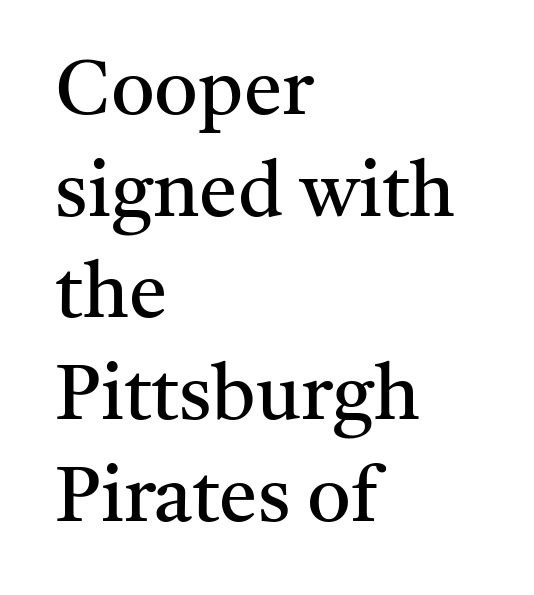
{"serif": "yes", "italic": "no", "bold": "no", "weight": "regular", "width": "normal", "stroke_contrast": "medium", "x_height": "medium", "monospaced": "no", "underline": "no", "align": "left", "line_spacing": "normal", "line_spacing_ratio": 1.32, "letter_spacing": "normal", "letter_spacing_em": 0.0, "glyph_px": 77}
